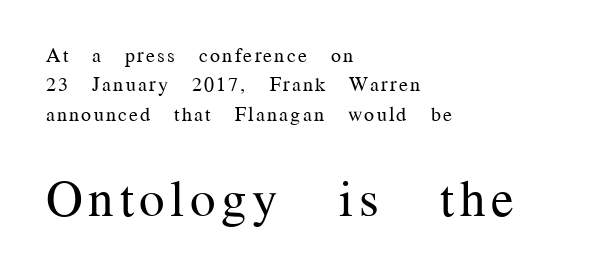
{"serif": "yes", "italic": "no", "bold": "no", "weight": "regular", "width": "normal", "stroke_contrast": "medium", "x_height": "medium", "monospaced": "no", "underline": "no", "align": "left", "line_spacing": "normal", "line_spacing_ratio": 1.47, "larger_block": "second", "size_ratio": 2.55, "glyph_px": 51}
